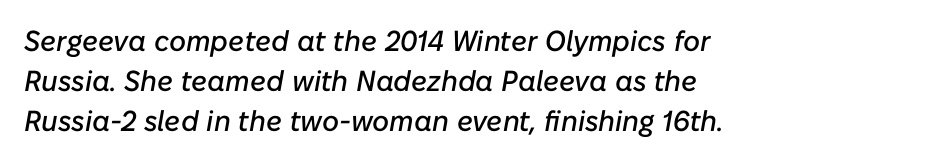
{"italic": "yes", "lean": "right", "slant_degrees": 10, "width": "normal", "stroke_contrast": "low", "x_height": "medium", "monospaced": "no", "underline": "no", "align": "left", "line_spacing": "normal", "line_spacing_ratio": 1.38, "letter_spacing": "normal", "letter_spacing_em": 0.0, "glyph_px": 29}
